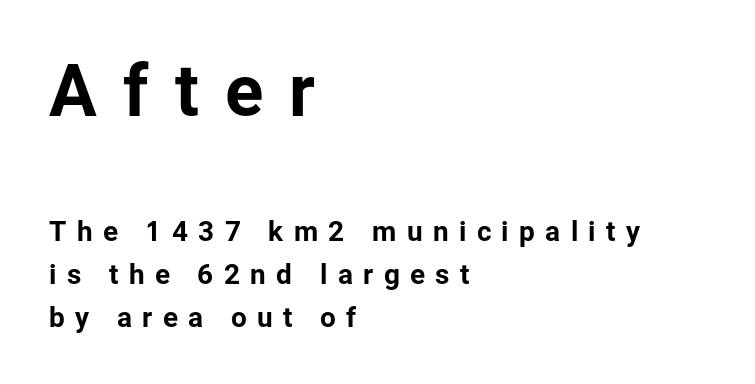
The image shows 71 px sans-serif type, upright; set left-aligned, normal line spacing (1.54x), unusually wide letter spacing (+0.37 em), not underlined; the first (top) block is 2.54x larger; low stroke contrast and a medium x-height.
